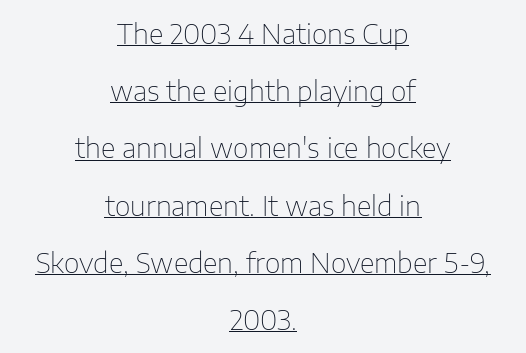
The image shows 27 px text type, upright; set centered, loose line spacing (2.12x), normal letter spacing, underlined.
